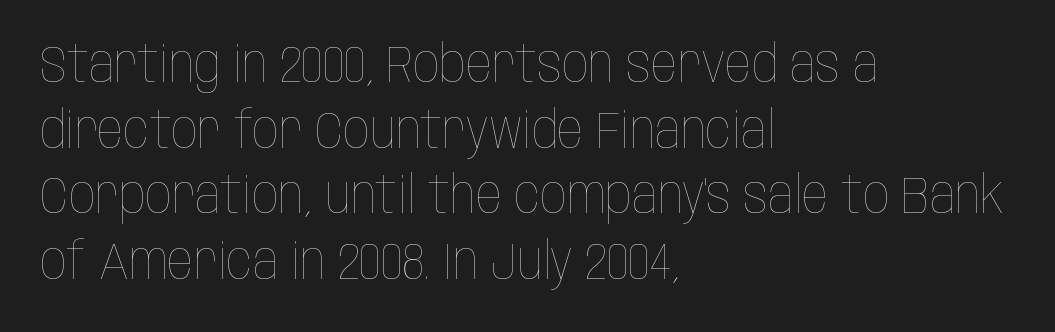
Check the space under the baseline: it is left empty. The strokes are not fattened; the text isn't bold. Evenly set lines give the paragraph a standard silhouette. How are the letters spaced? Ordinarily, with no added tracking. This rendering uses left alignment, leaving the right contour irregular. Upright lettering throughout.
